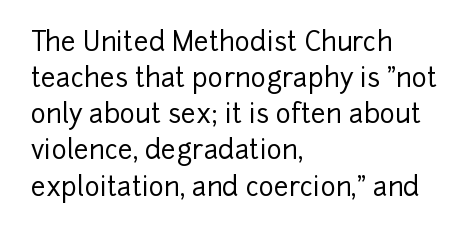
A typesetter would mark this as roman, not italic. Every row of glyphs begins at an identical x-position on the left. Descenders are the only things crossing below the line. Horizontal bands of white between lines are of average thickness.
